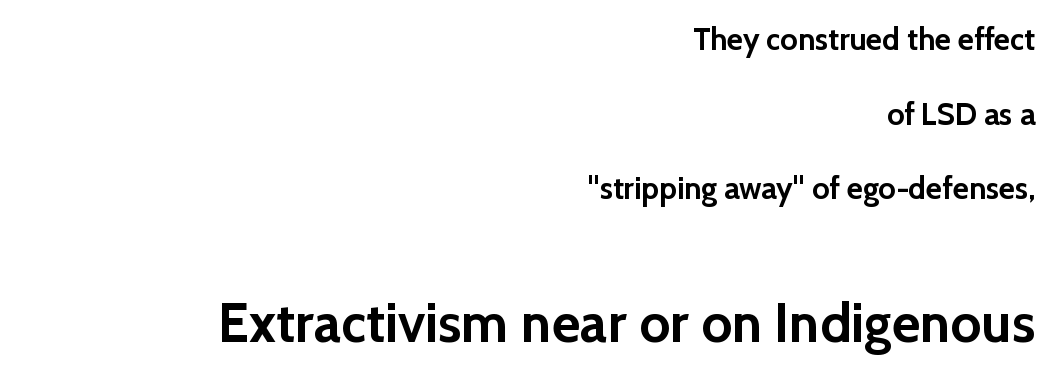
You could fit nearly another row in the gap between these rows. The lines are quadded right. Small over large — that's the arrangement of the two blocks here. Students, note that the glyphs here touch the page at normal intervals. Pretty heavy lettering here — definitely bold. A typesetter would call this proportional, since set widths differ per character.
